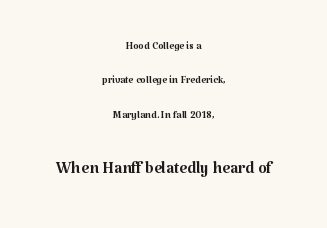
No letter is thick-stroked: the sample isn't bold. Characters follow at the spacing the type designer built in. Whoever set this chose breathing room over compactness in the vertical rhythm. Posture: upright roman. Size contrast runs from small at the top to large at the bottom. The baseline area is clear.
